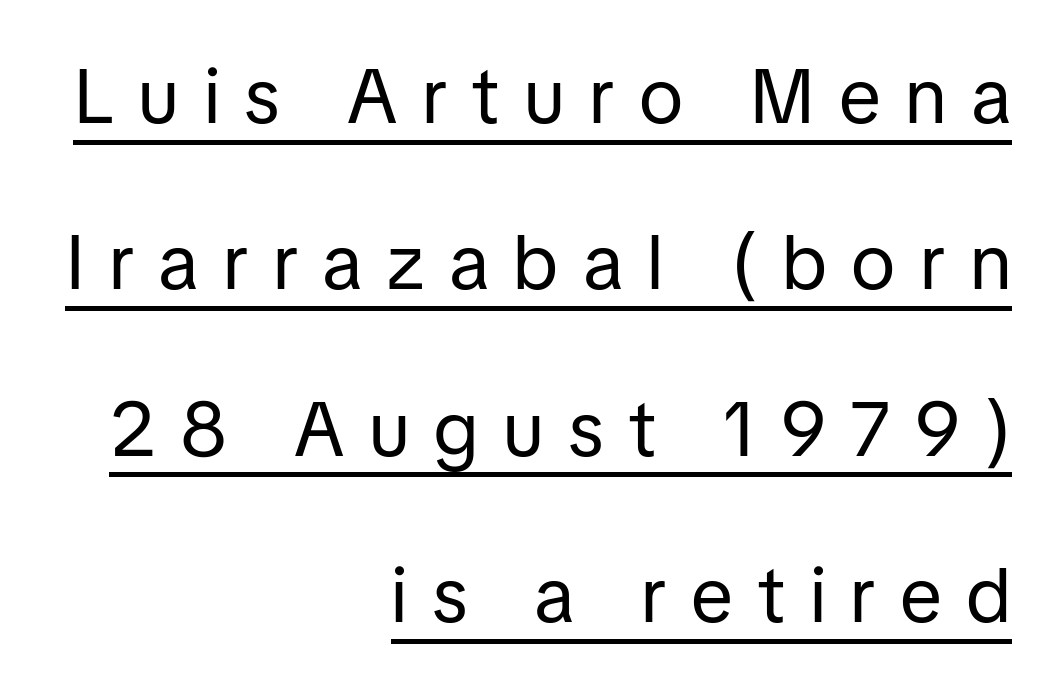
{"serif": "no", "italic": "no", "bold": "no", "weight": "regular", "width": "normal", "stroke_contrast": "low", "x_height": "medium", "monospaced": "no", "underline": "yes", "align": "right", "line_spacing": "loose", "line_spacing_ratio": 2.16, "letter_spacing": "wide", "letter_spacing_em": 0.32, "glyph_px": 77}
